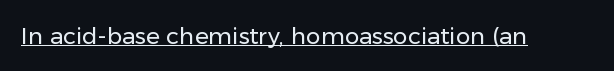
Students, observe the line beneath the letters — that is underlining. You can tell it's not italic because the verticals are truly vertical. Stems here are at most as thick as an everyday book face. Between one letter and the next there's only the usual sliver of space.
